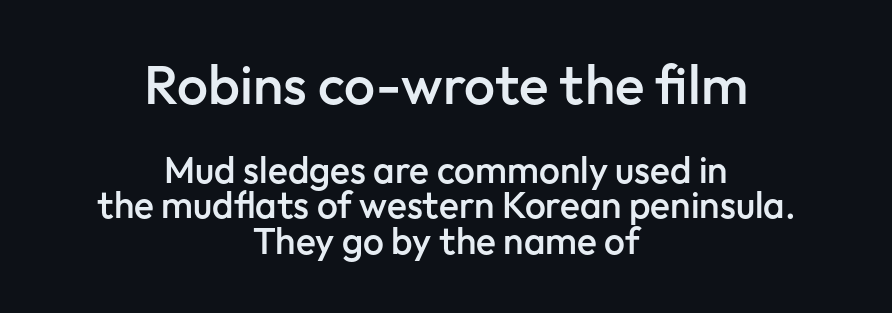
Q: Is the text bold? A: Semi-bold.
Q: Is the text italic (slanted)? A: No, it is upright.
Q: Is the typeface a serif or a sans-serif typeface? A: Sans-serif.
Q: Is the text underlined? A: No.
Q: How is the paragraph aligned? A: Centered.
Q: Is the spacing between letters normal or unusually wide? A: Normal.
Q: Is the spacing between lines tight, normal or loose? A: Tight.
Q: Which block of text is set in a larger size, the first (top) or the second (bottom)? A: The first (top) one.
Q: Width (condensed, normal, or wide)? A: Normal.
Q: Stroke contrast? A: Low.
Q: x-height? A: Medium.
Q: Monospaced? A: No.
